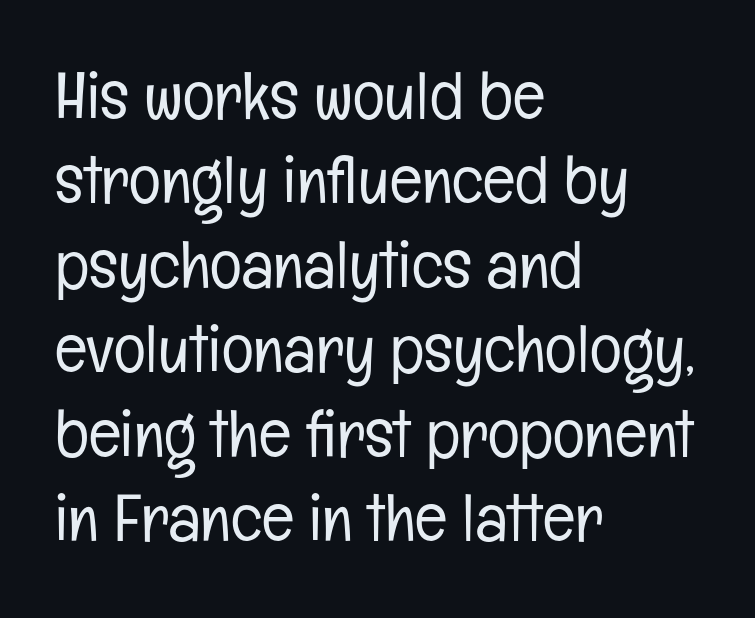
The font sits on the lighter half of the weight spectrum, regular included. This is sans-serif lettering, the kind often seen on screens and signage. Do the characters align in a grid? No, the font is proportional. Horizontal alignment here is leftward, the default for most running prose. Style check: upright. You could call the tracking neutral — neither tight nor loose.
